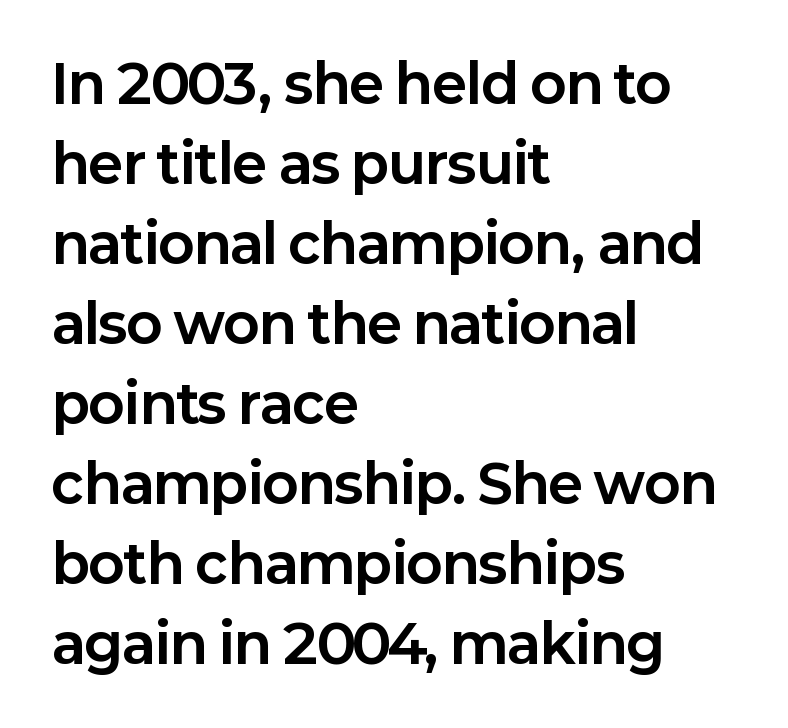
The image shows 53 px bold sans-serif type, upright; set left-aligned, normal line spacing (1.51x), normal letter spacing, not underlined; low stroke contrast and a medium x-height.
